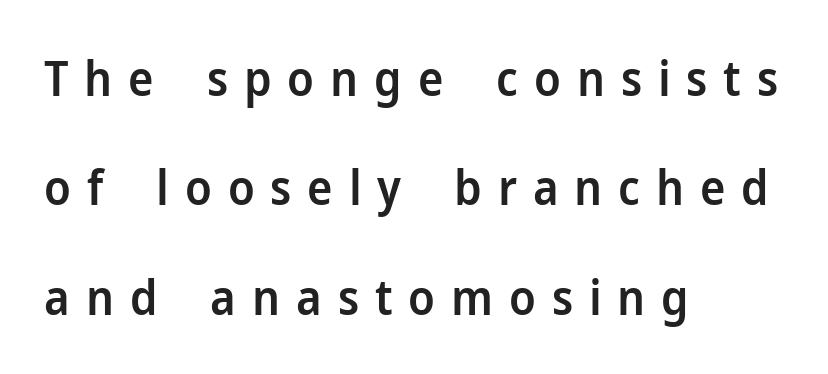
The image shows 48 px semibold sans-serif type, upright; set left-aligned, loose line spacing (2.28x), unusually wide letter spacing (+0.33 em), not underlined; low stroke contrast and a medium x-height.
